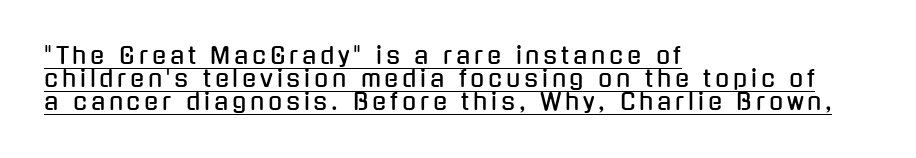
{"italic": "no", "underline": "yes", "align": "left", "line_spacing": "tight", "line_spacing_ratio": 0.99, "glyph_px": 23}
